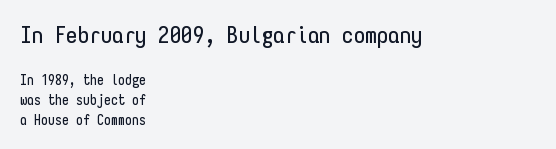
{"italic": "no", "underline": "no", "align": "left", "line_spacing": "normal", "line_spacing_ratio": 1.42, "letter_spacing": "normal", "letter_spacing_em": 0.0, "larger_block": "first", "size_ratio": 1.64, "glyph_px": 23}
